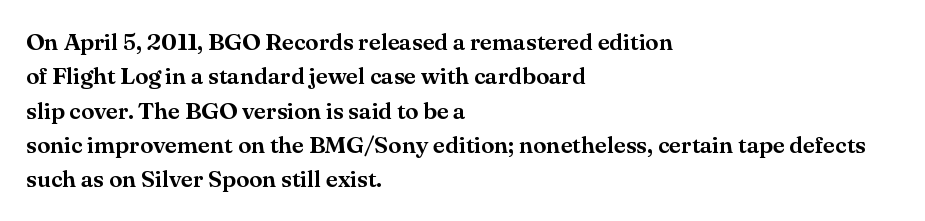
The image shows 24 px text type, upright; set left-aligned, normal line spacing (1.43x), normal letter spacing, not underlined.
